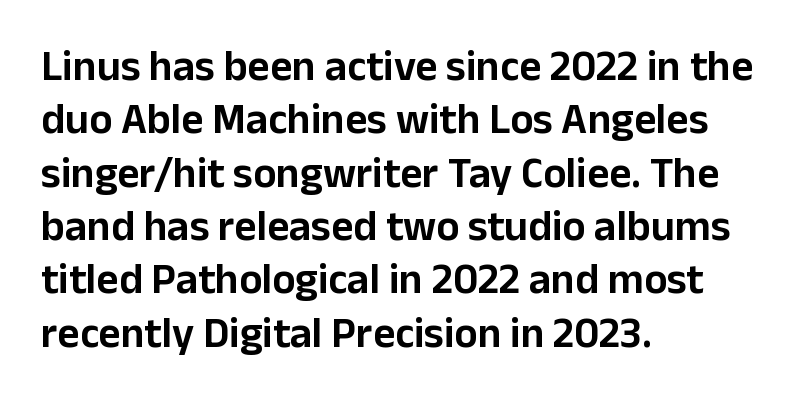
The image shows 43 px sans-serif type, upright; set left-aligned, line spacing 1.24x, normal letter spacing, not underlined; low stroke contrast and a medium x-height.
